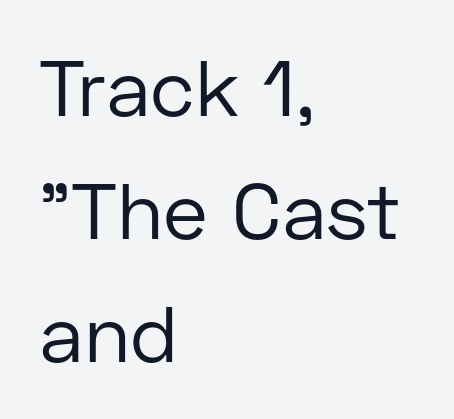
This rendering leaves character spacing at its baseline value. This is sans-serif lettering, the kind often seen on screens and signage. Regular leading. The specimen reads as upright at a glance. Left-aligned paragraph, ragged on the right.
